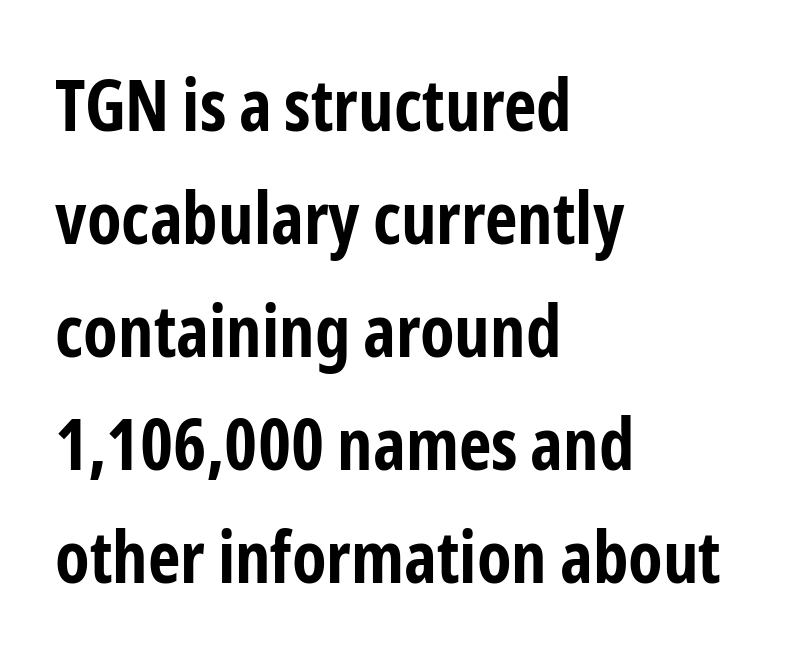
The image shows 71 px bold, condensed sans-serif type, upright; set left-aligned, normal line spacing (1.59x), normal letter spacing, not underlined; low stroke contrast and a medium x-height.
